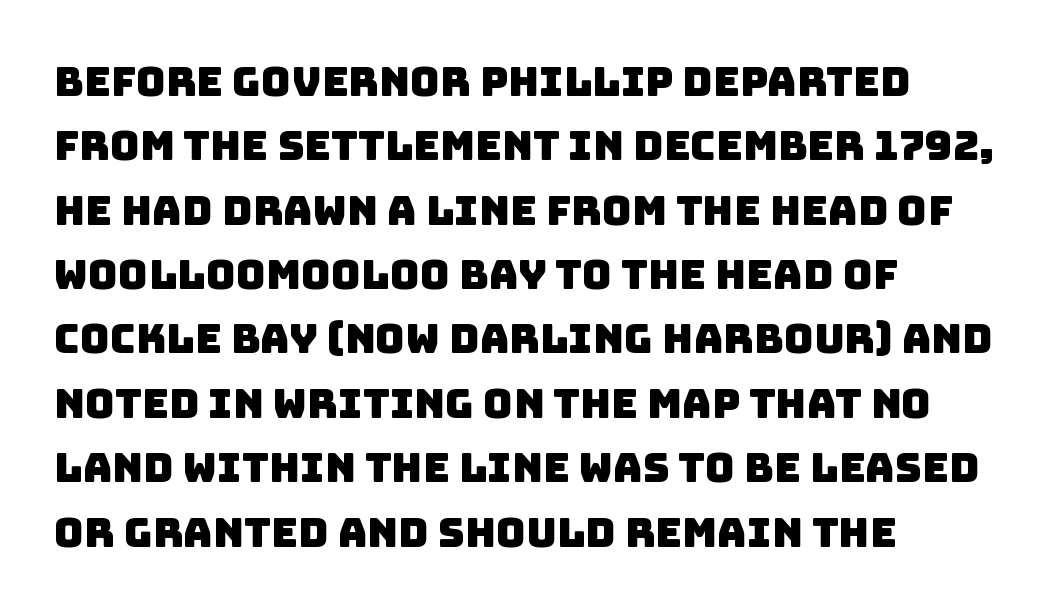
{"serif": "no", "width": "normal", "stroke_contrast": "low", "x_height": "large", "monospaced": "no", "underline": "no", "align": "left", "line_spacing": "normal", "line_spacing_ratio": 1.57, "letter_spacing": "normal", "letter_spacing_em": 0.0, "glyph_px": 41}
